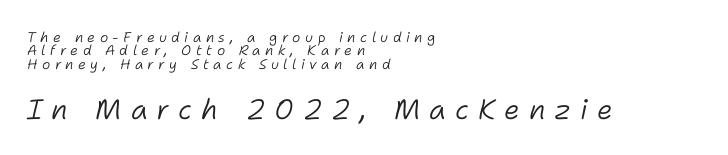
{"italic": "yes", "lean": "right", "slant_degrees": 11, "bold": "no", "weight": "light", "width": "normal", "stroke_contrast": "low", "x_height": "medium", "monospaced": "no", "underline": "no", "align": "left", "line_spacing": "tight", "line_spacing_ratio": 0.96, "letter_spacing": "wide", "letter_spacing_em": 0.32, "larger_block": "second", "size_ratio": 2.0, "glyph_px": 28}
